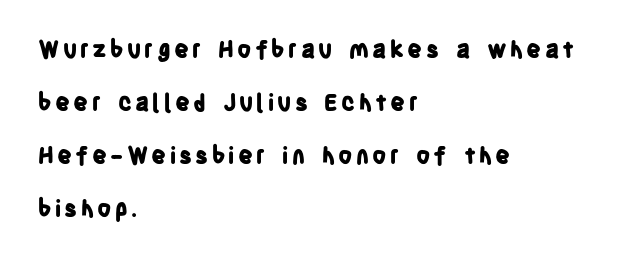
A dark, heavy texture on the line: the type is bold. Notice how the stems are strictly vertical — no italics here. Baseline-to-baseline distance is far greater than the letter height. The passage shown is not underscored anywhere.
